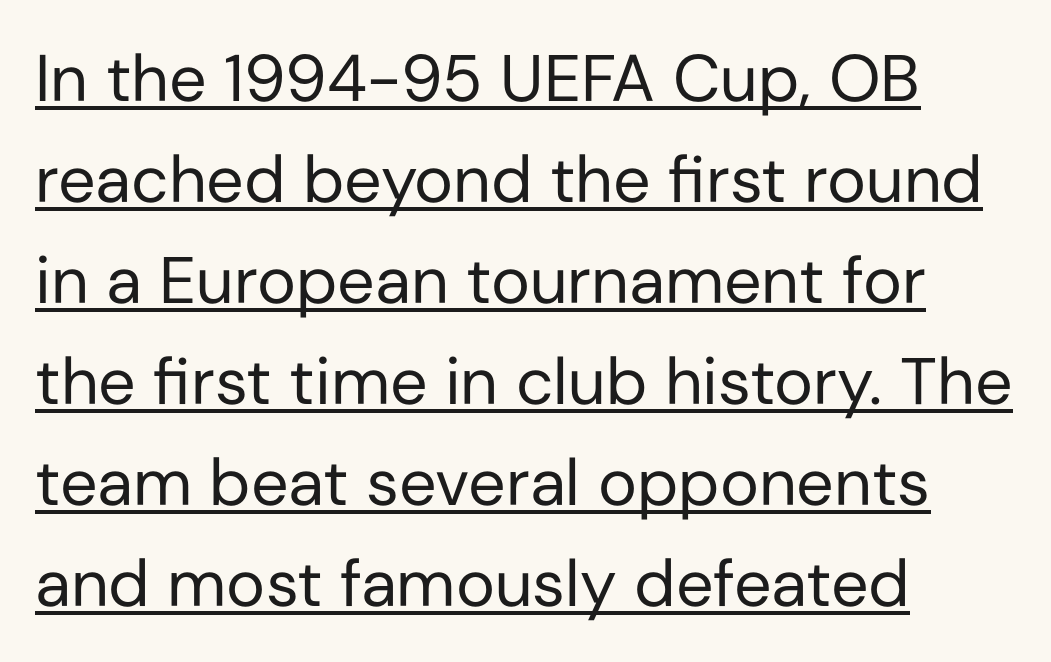
{"serif": "no", "italic": "no", "bold": "no", "weight": "regular", "width": "normal", "stroke_contrast": "low", "x_height": "medium", "monospaced": "no", "underline": "yes", "align": "left", "line_spacing": "normal", "line_spacing_ratio": 1.53, "letter_spacing": "normal", "letter_spacing_em": 0.0, "glyph_px": 66}
